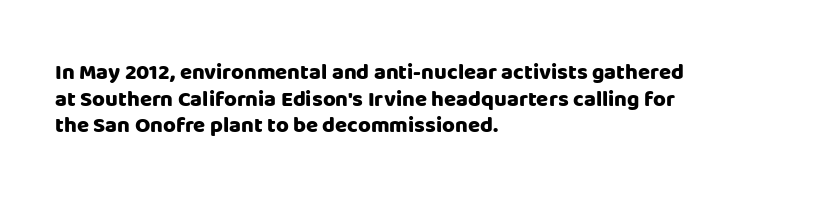
The image shows 22 px bold type, upright; set left-aligned, line spacing 1.21x, normal letter spacing, not underlined.
